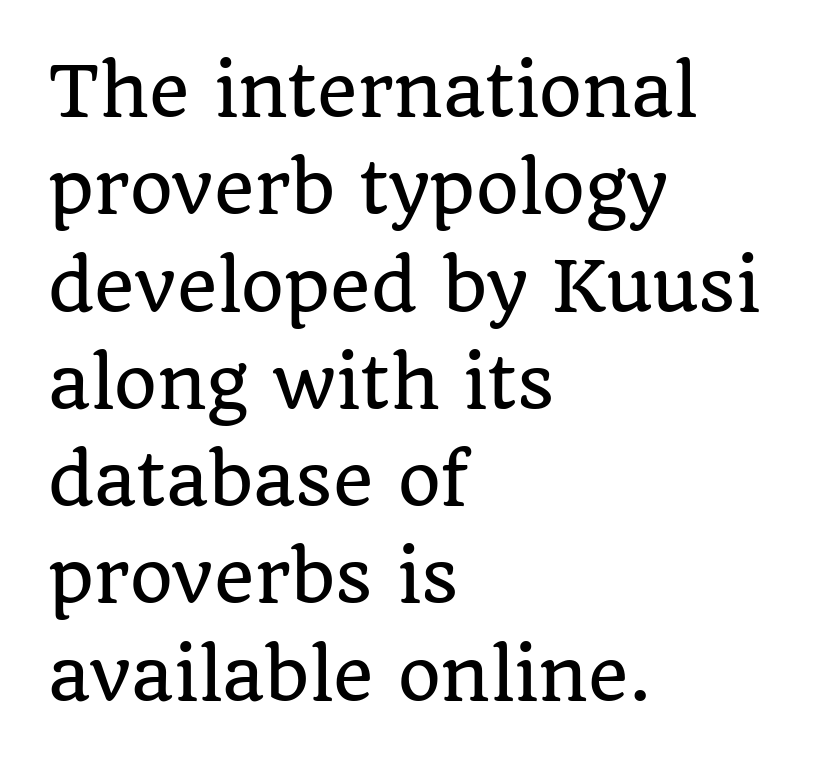
The image shows 69 px serif type, upright; set left-aligned, normal line spacing (1.41x), normal letter spacing, not underlined; low stroke contrast and a large x-height.
